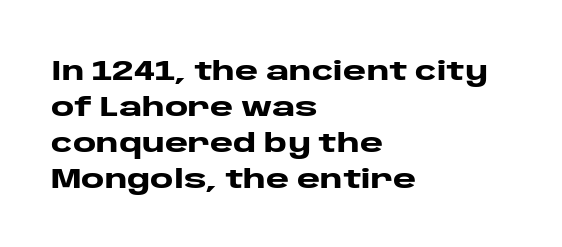
The image shows 28 px heavy, wide sans-serif type, upright; set left-aligned, normal line spacing (1.28x), normal letter spacing, not underlined; low stroke contrast and a large x-height.
